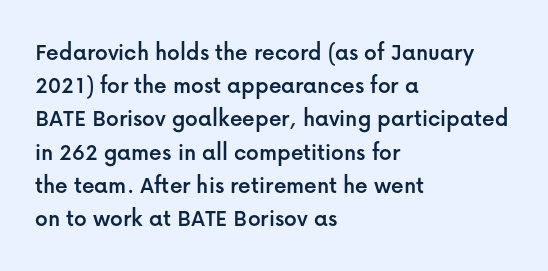
Students, observe: this is what conventionally led text looks like. Look at the tracking — it's just the regular setting, nothing added. The paragraph has a hard left edge and a soft right edge. Check under the words: just untouched page. The lettering holds an erect, upright posture throughout.
